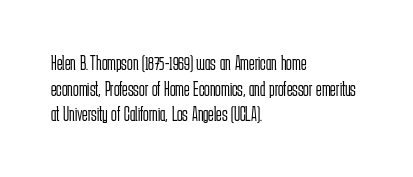
The image shows 21 px text type, upright; set left-aligned, line spacing 1.22x, normal letter spacing, not underlined.
